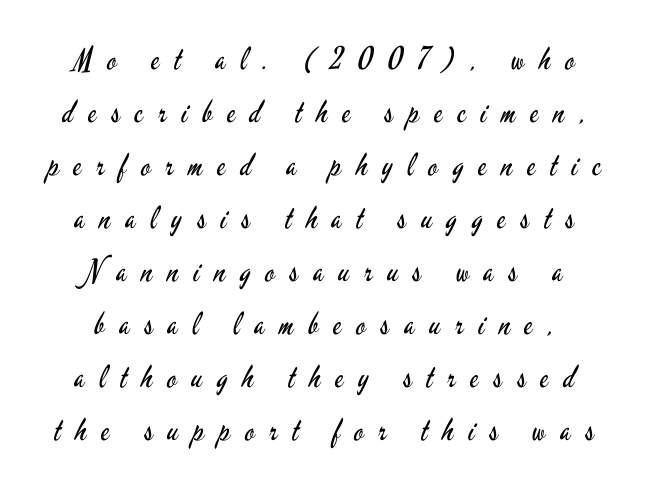
Q: Is the text bold? A: No.
Q: Is the text italic (slanted)? A: Yes.
Q: Is the typeface a serif or a sans-serif typeface? A: Sans-serif.
Q: Is the text underlined? A: No.
Q: How is the paragraph aligned? A: Centered.
Q: Is the spacing between letters normal or unusually wide? A: Unusually wide.
Q: Width (condensed, normal, or wide)? A: Condensed.
Q: Stroke contrast? A: Low.
Q: x-height? A: Small.
Q: Monospaced? A: No.
